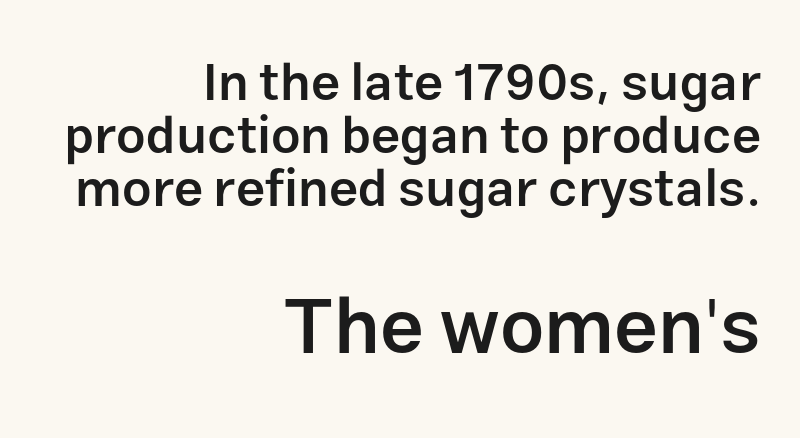
The axis of the letterforms is exactly vertical. Each row of text sits above clean, open space. Looks like regular typesetting: each glyph gets only the width it needs. In CSS terms this would be text-align: right. The horizontal fit of the characters is conventional and even.
